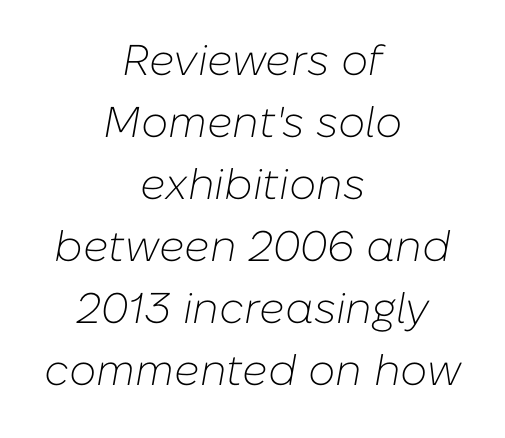
{"italic": "yes", "lean": "right", "slant_degrees": 10, "bold": "no", "weight": "light", "width": "normal", "stroke_contrast": "low", "x_height": "medium", "monospaced": "no", "underline": "no", "align": "center", "line_spacing": "normal", "line_spacing_ratio": 1.44, "letter_spacing": "normal", "letter_spacing_em": 0.0, "glyph_px": 43}
